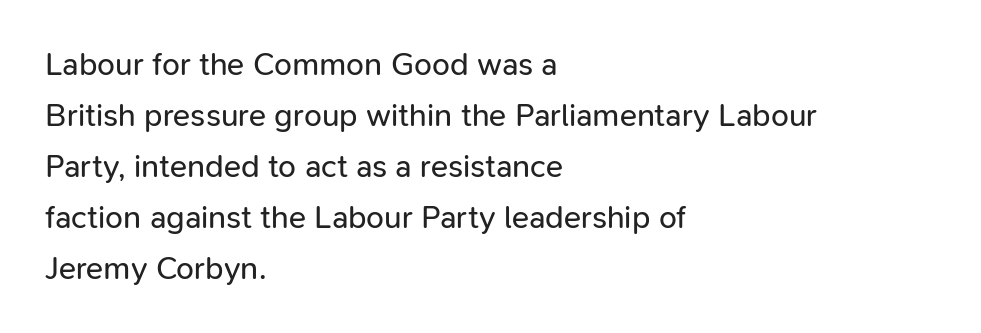
The image shows 32 px regular-weight sans-serif type, upright; set left-aligned, normal line spacing (1.59x), normal letter spacing, not underlined; low stroke contrast and a medium x-height.
